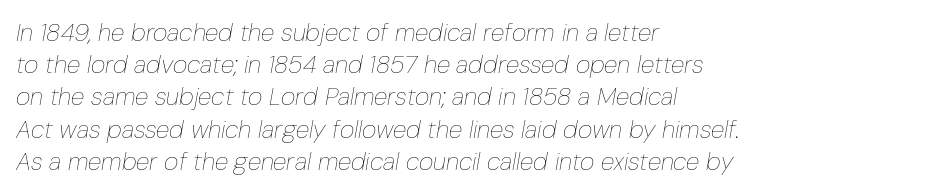
The image shows 25 px text type, italic (leaning right); set left-aligned, normal line spacing (1.29x), normal letter spacing, not underlined.
